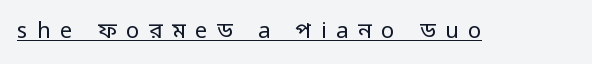
{"italic": "no", "bold": "no", "underline": "yes", "letter_spacing": "wide", "letter_spacing_em": 0.44, "glyph_px": 22}
